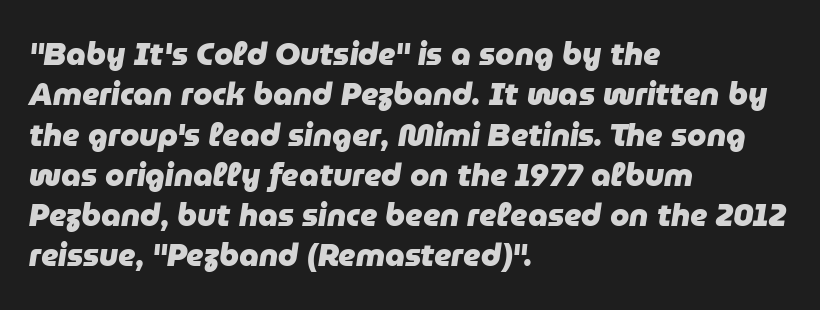
Q: Is the text bold? A: Yes.
Q: Is the text italic (slanted)? A: Yes, it leans right by about 9 degrees.
Q: Is the text underlined? A: No.
Q: How is the paragraph aligned? A: Left-aligned.
Q: Is the spacing between letters normal or unusually wide? A: Normal.
Q: Is the spacing between lines tight, normal or loose? A: Normal.
Q: Width (condensed, normal, or wide)? A: Normal.
Q: Stroke contrast? A: Low.
Q: x-height? A: Medium.
Q: Monospaced? A: No.
